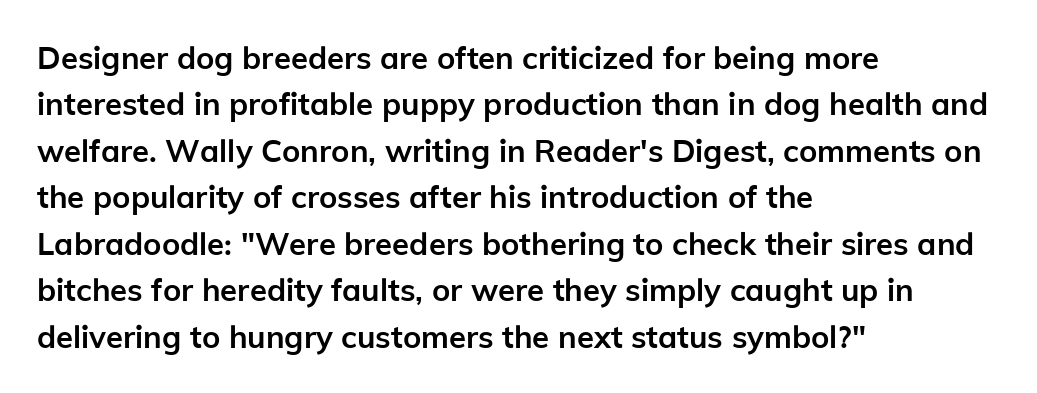
Q: Is the text bold? A: Yes.
Q: Is the text italic (slanted)? A: No, it is upright.
Q: Is the typeface a serif or a sans-serif typeface? A: Sans-serif.
Q: Is the text underlined? A: No.
Q: How is the paragraph aligned? A: Left-aligned.
Q: Is the spacing between letters normal or unusually wide? A: Normal.
Q: Is the spacing between lines tight, normal or loose? A: Normal.
Q: Width (condensed, normal, or wide)? A: Normal.
Q: Stroke contrast? A: Low.
Q: x-height? A: Medium.
Q: Monospaced? A: No.
